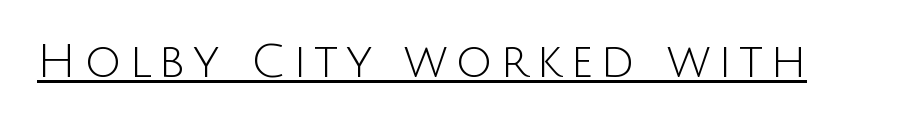
The image shows 46 px light sans-serif type, upright; set underlined; low stroke contrast and a large x-height.
